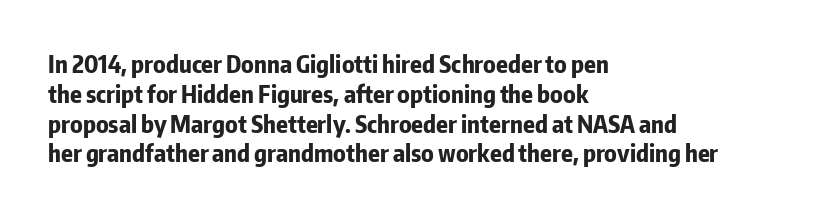
Every character sits straight up, as roman type does. This rendering uses left alignment, leaving the right contour irregular. Letters rest on an invisible, unmarked baseline. The passage shown has conventional tracking throughout. Pretty heavy lettering here — definitely bold.
